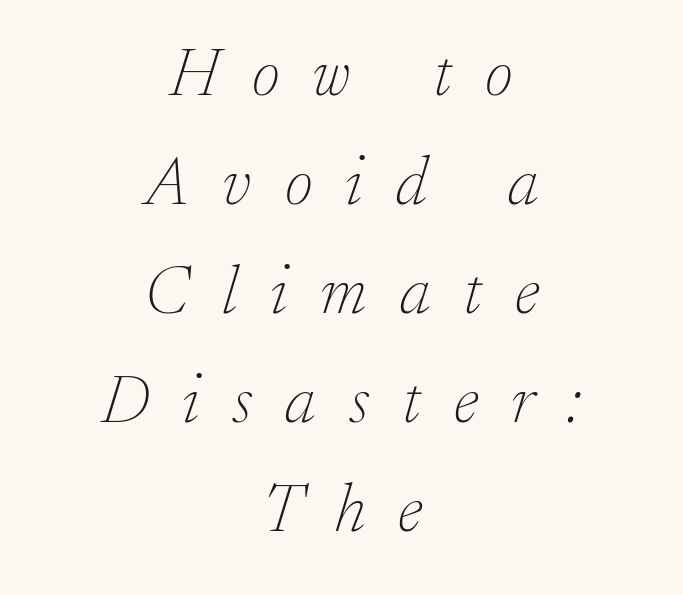
The image shows 69 px thin serif type, italic (leaning right); set centered, normal line spacing (1.58x), unusually wide letter spacing (+0.48 em), not underlined; low stroke contrast and a small x-height.
